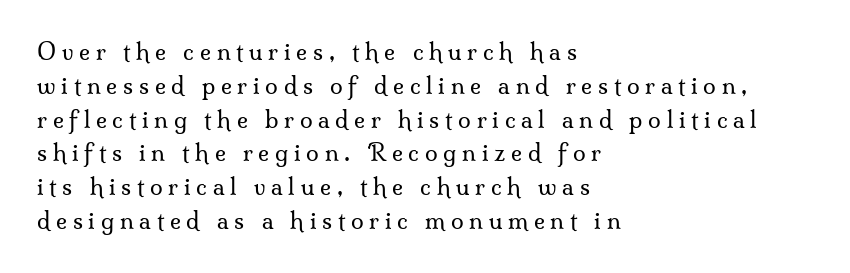
The image shows 23 px text type, upright; set left-aligned, normal line spacing (1.47x), unusually wide letter spacing (+0.25 em), not underlined.
